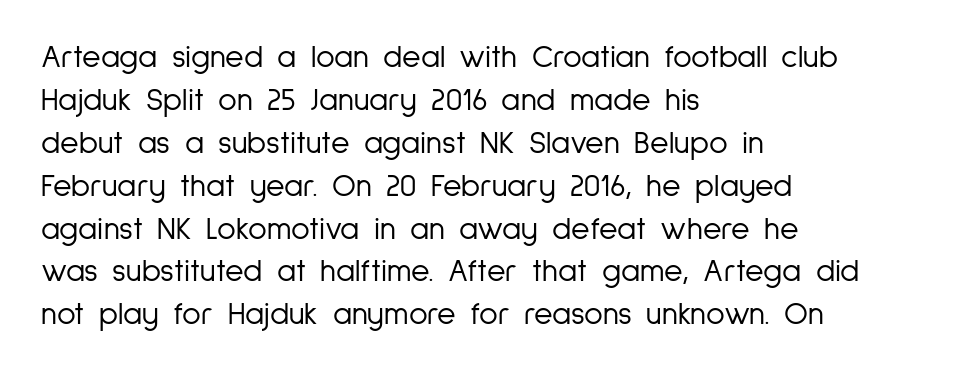
The image shows 32 px light, condensed sans-serif type, upright; set left-aligned, normal line spacing (1.34x), normal letter spacing, not underlined; low stroke contrast and a medium x-height.
